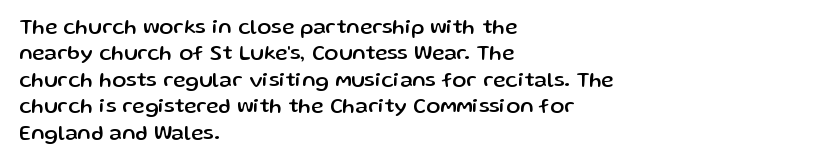
Q: Is the text italic (slanted)? A: No, it is upright.
Q: Is the text underlined? A: No.
Q: How is the paragraph aligned? A: Left-aligned.
Q: Is the spacing between letters normal or unusually wide? A: Normal.
Q: Is the spacing between lines tight, normal or loose? A: Normal.
